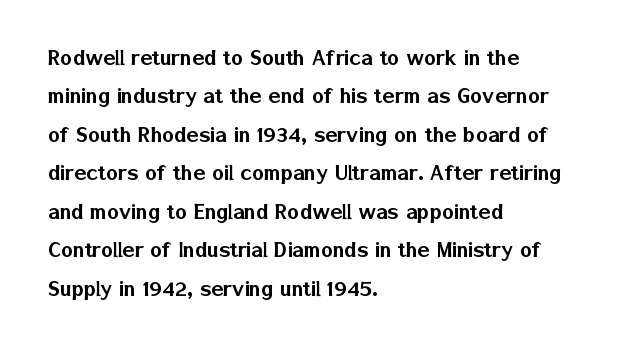
The image shows 25 px text type, upright; set left-aligned, normal line spacing (1.54x), normal letter spacing, not underlined.
